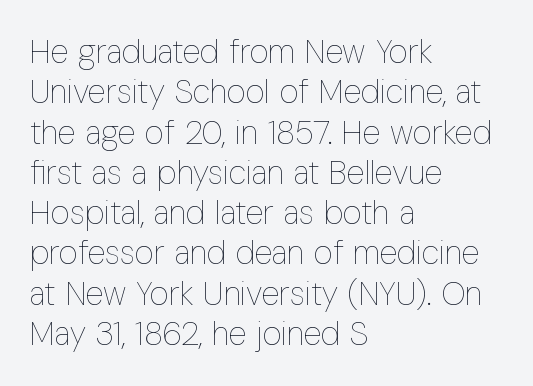
Q: Is the text bold? A: No.
Q: Is the text italic (slanted)? A: No, it is upright.
Q: Is the text underlined? A: No.
Q: How is the paragraph aligned? A: Left-aligned.
Q: Is the spacing between letters normal or unusually wide? A: Normal.
Q: Width (condensed, normal, or wide)? A: Condensed.
Q: Stroke contrast? A: Low.
Q: x-height? A: Medium.
Q: Monospaced? A: No.
